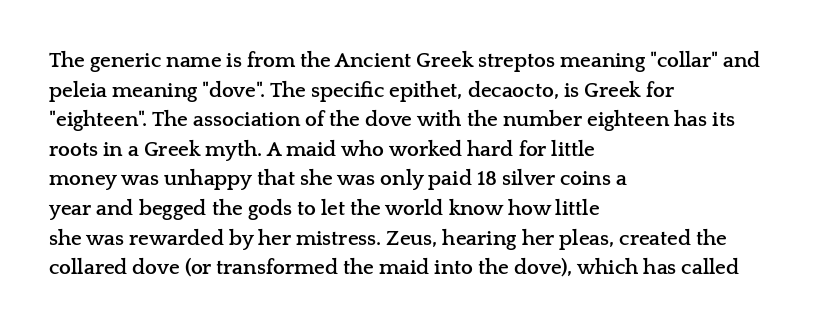
Q: Is the text bold? A: Yes.
Q: Is the text italic (slanted)? A: No, it is upright.
Q: Is the text underlined? A: No.
Q: How is the paragraph aligned? A: Left-aligned.
Q: Is the spacing between letters normal or unusually wide? A: Normal.
Q: Is the spacing between lines tight, normal or loose? A: Normal.
